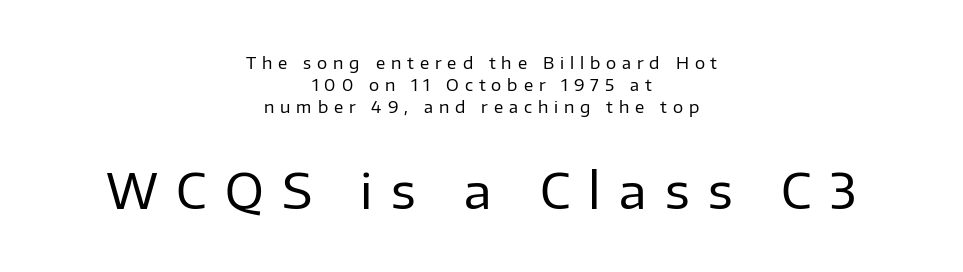
Look at the bottom of the vertical strokes: they stop flat, with no serifs. The passage shown is not underscored anywhere. This rendering widens character spacing well past its baseline value. The passage shown is typed in a proportional face where columns would drift. This is roman type, the default non-slanted kind.
